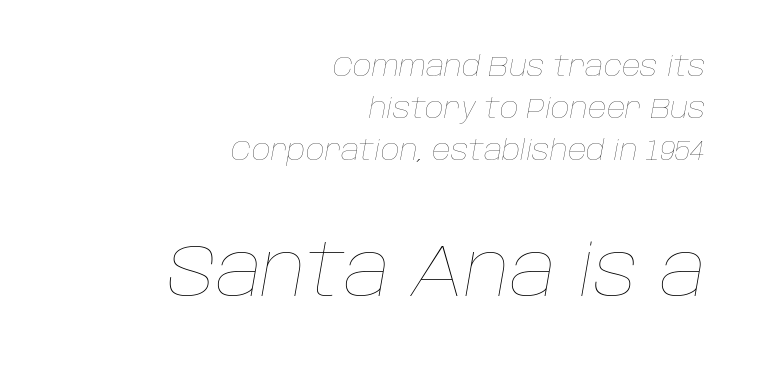
Q: Is the text bold? A: No.
Q: Is the text italic (slanted)? A: Yes, it leans right by about 10 degrees.
Q: Is the text underlined? A: No.
Q: How is the paragraph aligned? A: Right-aligned.
Q: Is the spacing between letters normal or unusually wide? A: Normal.
Q: Is the spacing between lines tight, normal or loose? A: Normal.
Q: Which block of text is set in a larger size, the first (top) or the second (bottom)? A: The second (bottom) one.
Q: Width (condensed, normal, or wide)? A: Normal.
Q: Stroke contrast? A: Low.
Q: x-height? A: Large.
Q: Monospaced? A: No.
